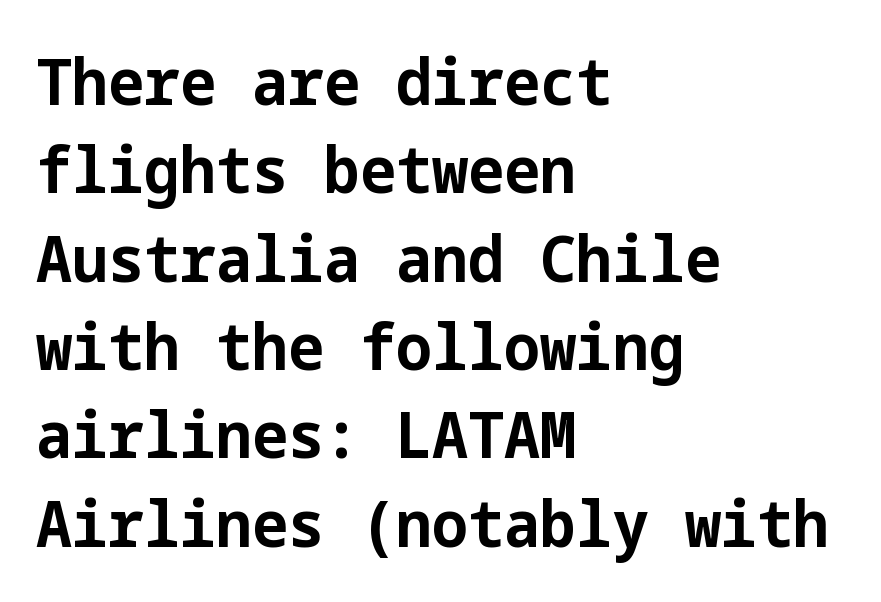
Is the block centered? No — it sits flush against the left margin. Each new line begins a customary step beneath the previous one. Typographic density is high because the face is bold. The type sits square on the baseline with zero lean. This rendering employs a face without finishing strokes, i.e., a sans-serif.
